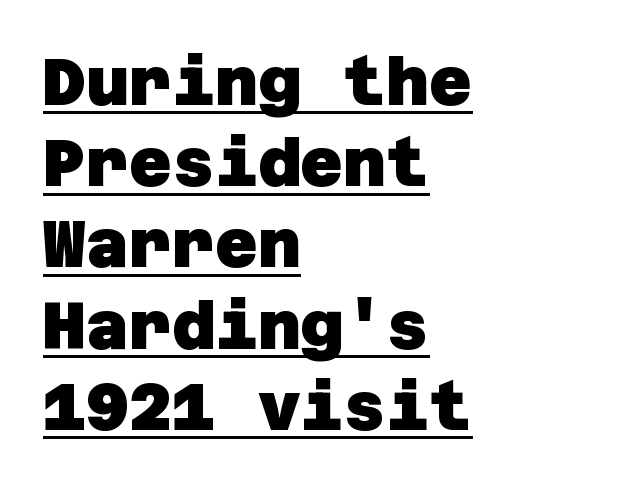
Letterform terminals end flat and unadorned throughout the passage. Somebody hit Ctrl+U on this one — the words are underlined. Notice how thick the strokes are: this is what a full bold looks like. Does extra space separate the letters? No, they use regular spacing. These lines stack with their left ends in a neat column.
